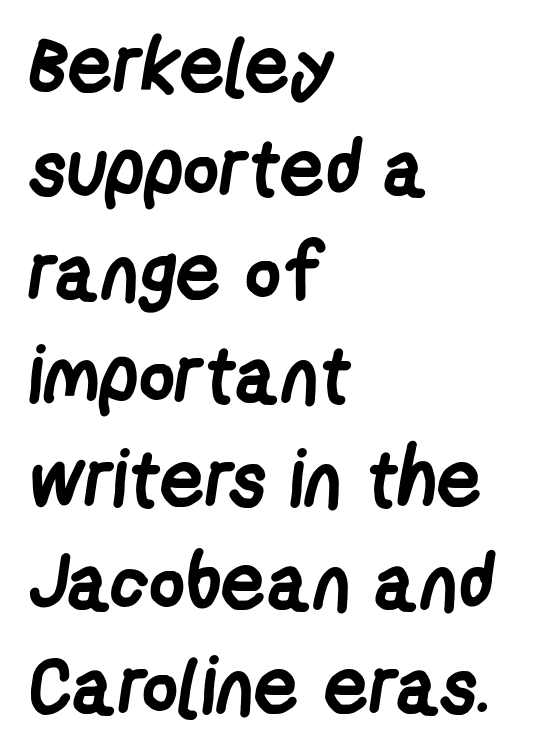
The tracking reads as untouched default to a designer's eye. Summary of vertical rhythm: regular, with standard interline spacing. You can tell from the bare stems that sans-serif type was used. These lines stack with their left ends in a neat column. Unmarked baselines from the first word to the last.
